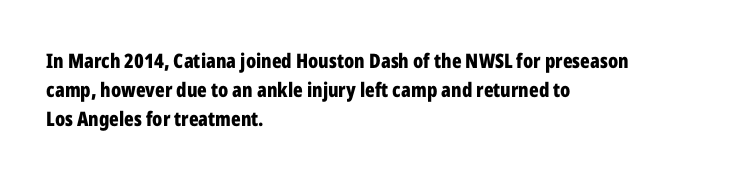
{"italic": "no", "bold": "yes", "underline": "no", "align": "left", "line_spacing": "normal", "line_spacing_ratio": 1.46, "letter_spacing": "normal", "letter_spacing_em": 0.0, "glyph_px": 20}
